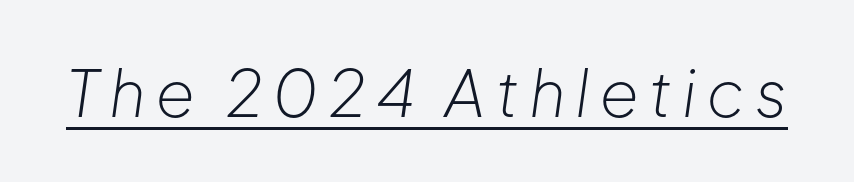
Q: Is the text bold? A: No.
Q: Is the text italic (slanted)? A: Yes, it leans right by about 8 degrees.
Q: Is the text underlined? A: Yes.
Q: Width (condensed, normal, or wide)? A: Normal.
Q: Stroke contrast? A: Low.
Q: x-height? A: Medium.
Q: Monospaced? A: No.
